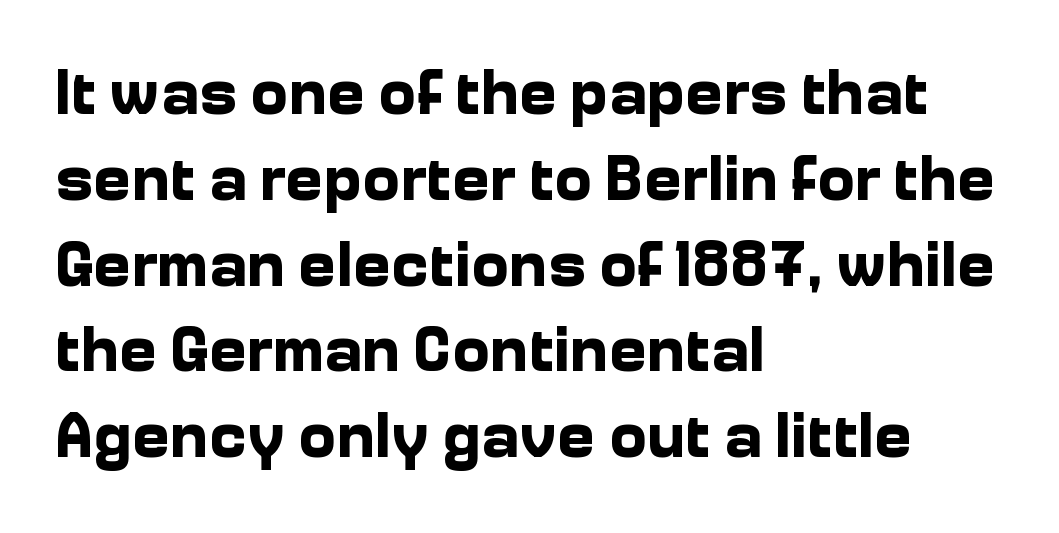
Q: Is the text bold? A: Yes.
Q: Is the text italic (slanted)? A: No, it is upright.
Q: Is the typeface a serif or a sans-serif typeface? A: Sans-serif.
Q: Is the text underlined? A: No.
Q: How is the paragraph aligned? A: Left-aligned.
Q: Is the spacing between letters normal or unusually wide? A: Normal.
Q: Is the spacing between lines tight, normal or loose? A: Normal.
Q: Width (condensed, normal, or wide)? A: Normal.
Q: Stroke contrast? A: Low.
Q: x-height? A: Medium.
Q: Monospaced? A: No.
